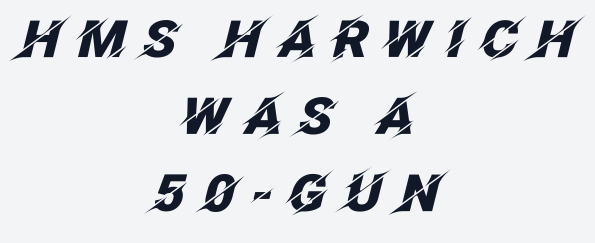
Q: Is the text bold? A: Yes.
Q: Is the text italic (slanted)? A: Yes, it leans right by about 12 degrees.
Q: Is the text underlined? A: No.
Q: How is the paragraph aligned? A: Centered.
Q: Is the spacing between letters normal or unusually wide? A: Unusually wide.
Q: Is the spacing between lines tight, normal or loose? A: Normal.
Q: Width (condensed, normal, or wide)? A: Normal.
Q: Stroke contrast? A: Low.
Q: x-height? A: Large.
Q: Monospaced? A: No.
